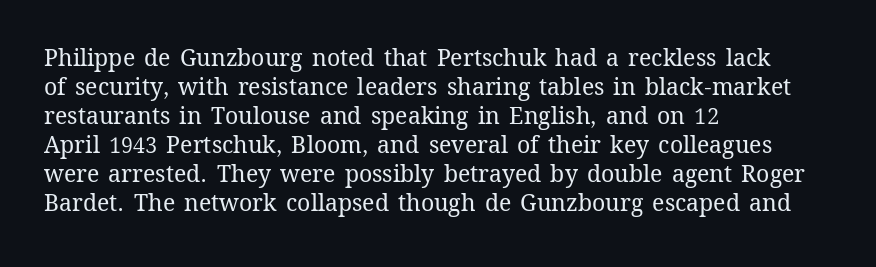
The image shows 23 px text type, upright; set left-aligned, normal line spacing (1.26x), normal letter spacing, not underlined.
